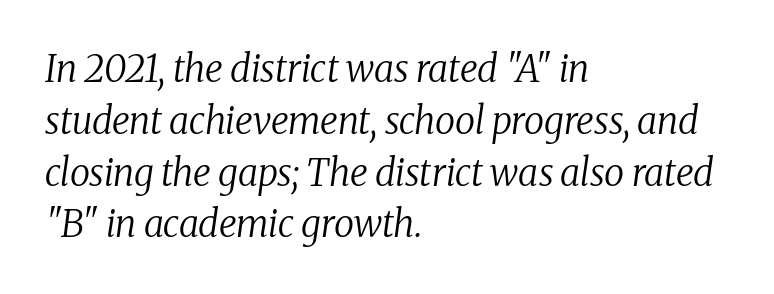
The passage shown is not underscored anywhere. Notice how the passage keeps a crisp vertical edge on the left only. Is this a sans? No — the strokes have serifs. Compared with ordinary roman type, these characters are visibly tilted. Note the varied advance widths — an 'i' is clearly narrower than an 'm'.
